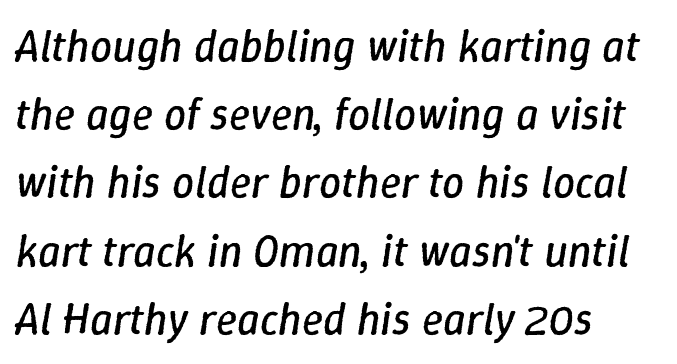
On a weight scale, this lands at 450 or below. The letterforms sit shoulder to shoulder at normal distance. Baseline-to-baseline distance is the conventional proportion of letter height. Note the varied advance widths — an 'i' is clearly narrower than an 'm'.
